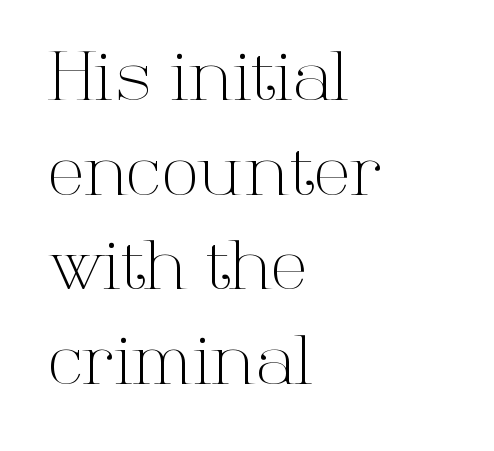
{"serif": "yes", "italic": "no", "bold": "no", "weight": "light", "width": "normal", "stroke_contrast": "high", "x_height": "medium", "monospaced": "no", "underline": "no", "align": "left", "line_spacing": "normal", "line_spacing_ratio": 1.39, "letter_spacing": "normal", "letter_spacing_em": 0.0, "glyph_px": 68}
